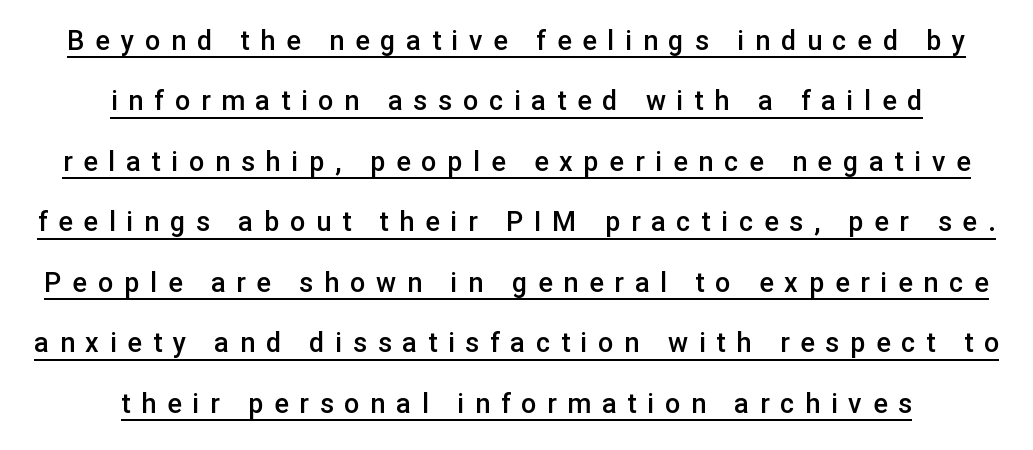
{"italic": "no", "bold": "semi", "underline": "yes", "align": "center", "line_spacing": "loose", "line_spacing_ratio": 2.24, "letter_spacing": "wide", "letter_spacing_em": 0.4, "glyph_px": 27}
